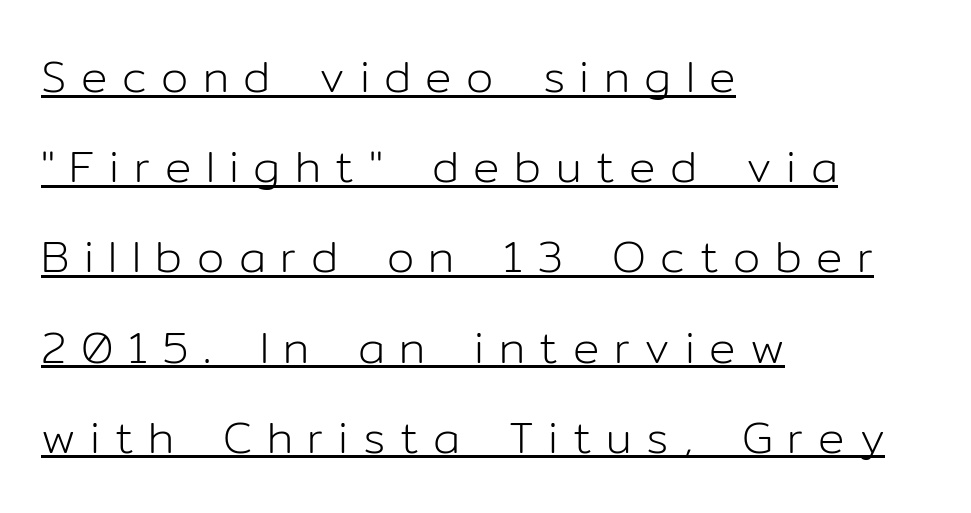
The lines are quadded left. When letters stand straight like this, we call the style roman or upright. Is the stroke heavy? The answer is a plain regular-or-lighter. Does the leading feel generous? Absolutely, it's lavish.
